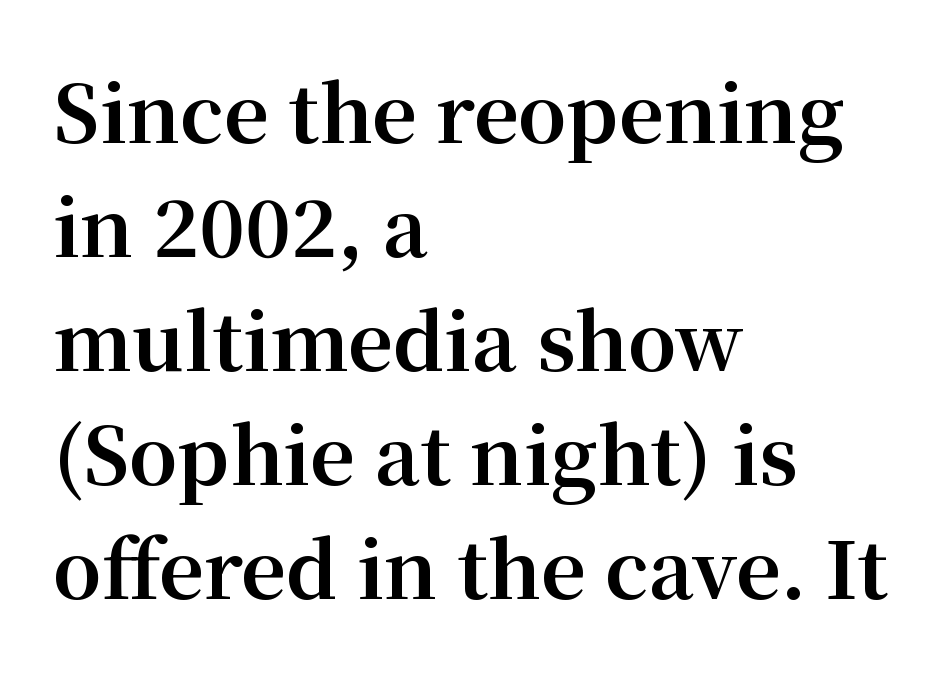
{"serif": "yes", "italic": "no", "bold": "yes", "weight": "bold", "width": "normal", "stroke_contrast": "medium", "x_height": "medium", "monospaced": "no", "underline": "no", "align": "left", "line_spacing": "normal", "line_spacing_ratio": 1.46, "letter_spacing": "normal", "letter_spacing_em": 0.0, "glyph_px": 78}
